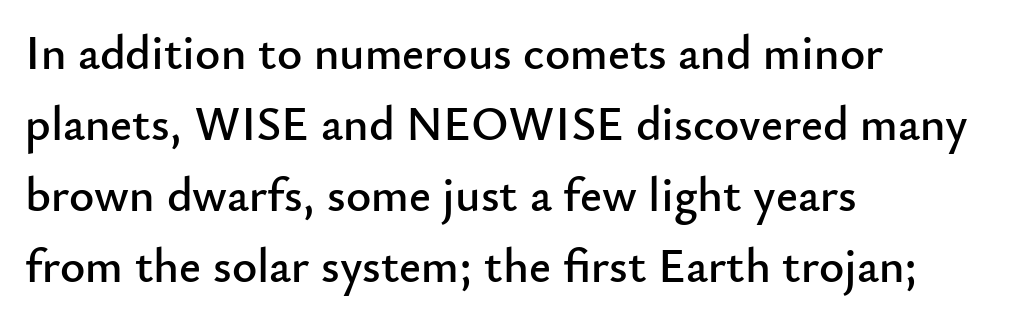
The image shows 48 px sans-serif type, upright; set left-aligned, normal line spacing (1.48x), normal letter spacing, not underlined; low stroke contrast and a small x-height.
